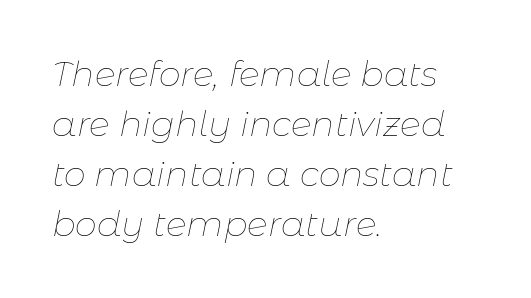
The font's italic variant was chosen for this text. The passage is arranged the way most books set body copy — flush left. Each row of text sits above clean, open space. Counters stay open thanks to moderate or lighter strokes. Looks like regular typesetting: each glyph gets only the width it needs. No extra tracking has been applied to these lines.
